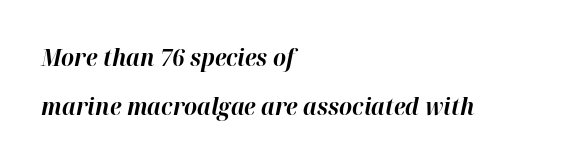
The image shows 23 px bold type, italic (leaning right); set left-aligned, loose line spacing (2.15x), normal letter spacing, not underlined.
